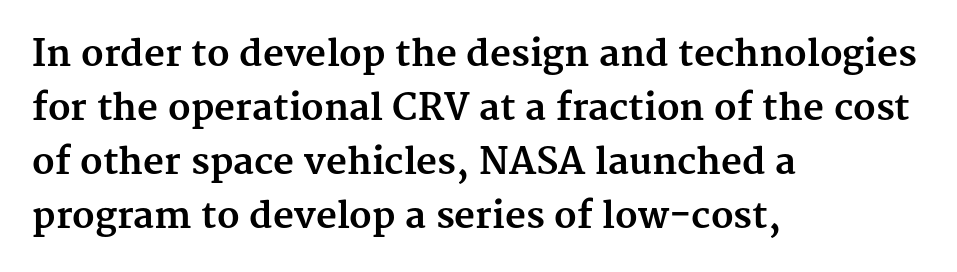
Vertically, the passage feels balanced, rows spaced as you'd expect. Italic: no, the glyphs are upright roman. No word sits above an underline. The horizontal fit of the characters is conventional and even. What weight is shown? A full bold with thick strokes.
